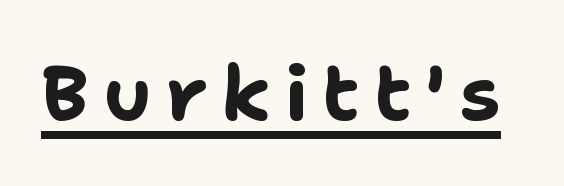
The image shows 77 px bold sans-serif type, upright; set underlined; low stroke contrast and a medium x-height.
